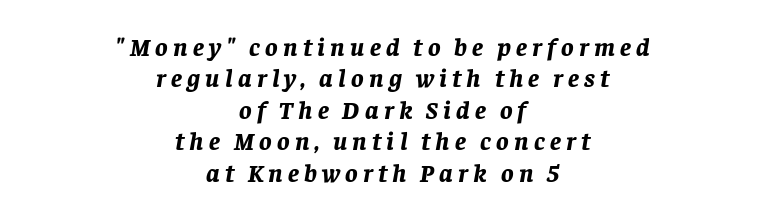
Q: Is the text bold? A: Yes.
Q: Is the text italic (slanted)? A: Yes, it leans right by about 8 degrees.
Q: Is the text underlined? A: No.
Q: How is the paragraph aligned? A: Centered.
Q: Is the spacing between letters normal or unusually wide? A: Unusually wide.
